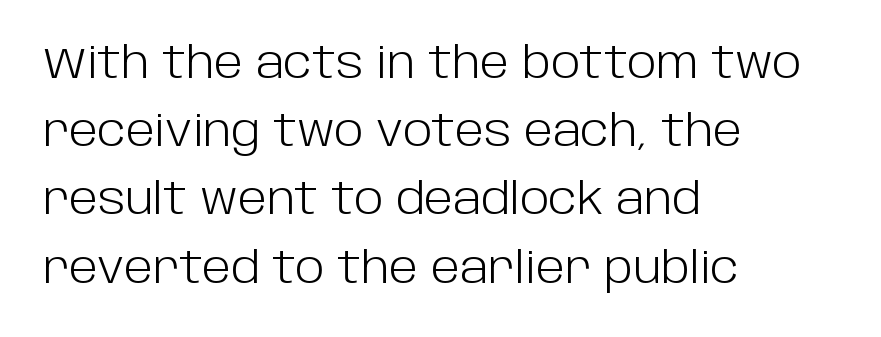
{"serif": "no", "italic": "no", "bold": "no", "weight": "light", "width": "normal", "stroke_contrast": "low", "x_height": "large", "monospaced": "no", "underline": "no", "align": "left", "line_spacing": "normal", "line_spacing_ratio": 1.55, "letter_spacing": "normal", "letter_spacing_em": 0.0, "glyph_px": 44}
